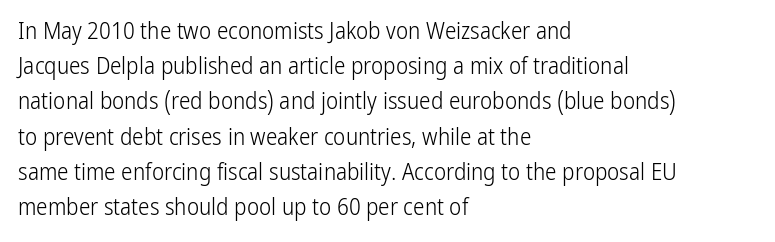
The image shows 23 px text type, upright; set left-aligned, normal line spacing (1.53x), normal letter spacing, not underlined.
